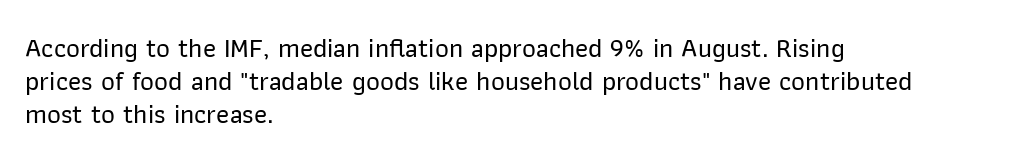
{"italic": "no", "underline": "no", "align": "left", "line_spacing_ratio": 1.23, "letter_spacing": "normal", "letter_spacing_em": 0.0, "glyph_px": 27}
